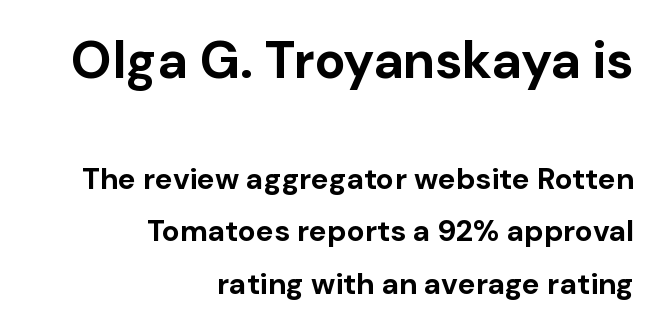
Q: Is the text bold? A: Yes.
Q: Is the text italic (slanted)? A: No, it is upright.
Q: Is the typeface a serif or a sans-serif typeface? A: Sans-serif.
Q: Is the text underlined? A: No.
Q: How is the paragraph aligned? A: Right-aligned.
Q: Is the spacing between letters normal or unusually wide? A: Normal.
Q: Which block of text is set in a larger size, the first (top) or the second (bottom)? A: The first (top) one.
Q: Width (condensed, normal, or wide)? A: Normal.
Q: Stroke contrast? A: Low.
Q: x-height? A: Medium.
Q: Monospaced? A: No.
